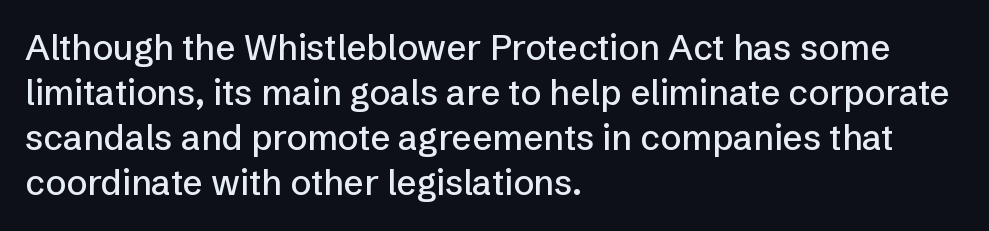
Every character sits straight up, as roman type does. The text block is weighted toward the left margin, trailing off unevenly rightward. The typeface chosen for these lines omits serifs. Underlining? Definitely not there.
